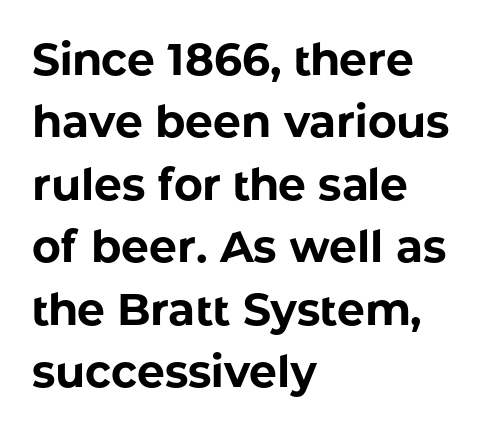
{"serif": "no", "italic": "no", "bold": "yes", "weight": "bold", "width": "normal", "stroke_contrast": "low", "x_height": "medium", "monospaced": "no", "underline": "no", "align": "left", "line_spacing": "normal", "line_spacing_ratio": 1.42, "letter_spacing": "normal", "letter_spacing_em": 0.0, "glyph_px": 44}
